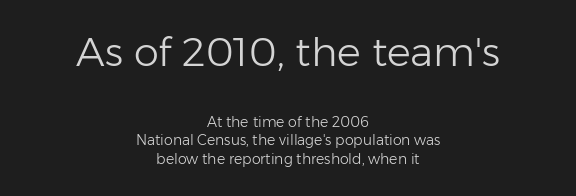
Q: Is the text bold? A: No.
Q: Is the text italic (slanted)? A: No, it is upright.
Q: Is the typeface a serif or a sans-serif typeface? A: Sans-serif.
Q: Is the text underlined? A: No.
Q: How is the paragraph aligned? A: Centered.
Q: Is the spacing between letters normal or unusually wide? A: Normal.
Q: Is the spacing between lines tight, normal or loose? A: Normal.
Q: Which block of text is set in a larger size, the first (top) or the second (bottom)? A: The first (top) one.
Q: Width (condensed, normal, or wide)? A: Normal.
Q: Stroke contrast? A: Low.
Q: x-height? A: Medium.
Q: Monospaced? A: No.
